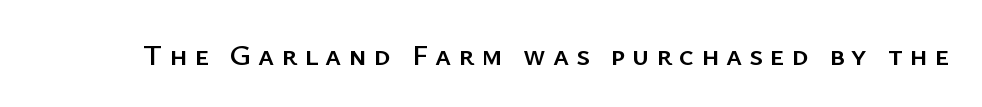
{"serif": "no", "italic": "no", "width": "normal", "stroke_contrast": "low", "x_height": "medium", "monospaced": "no", "underline": "no", "letter_spacing": "wide", "letter_spacing_em": 0.23, "glyph_px": 30}
